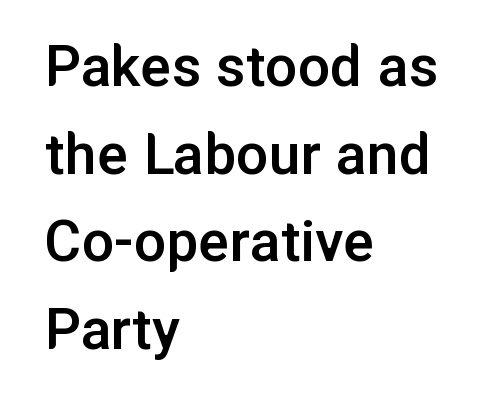
The image shows 64 px semibold sans-serif type, upright; set left-aligned, normal line spacing (1.37x), normal letter spacing, not underlined; low stroke contrast and a medium x-height.
